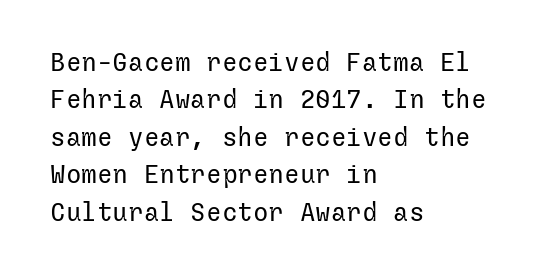
Is the letter spacing exaggerated? No — it looks like the ordinary default. This block has exactly the height ordinary leading produces. This is the regular roman posture of the typeface. Weight: not bold — regular or lighter.
